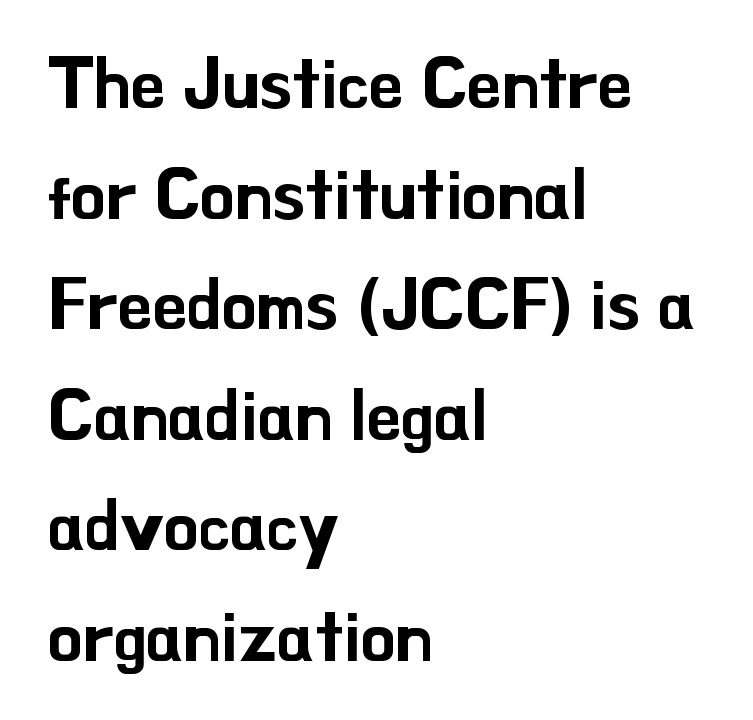
These lines are rendered in a variable-pitch font. Line starts are locked; line ends wander. Whoever set this chose a conventional vertical rhythm. If you drew a line through each stem, it would be perfectly vertical. Decoration check: the copy has no underline. Each letter's strokes conclude bluntly, with no projecting serifs.
